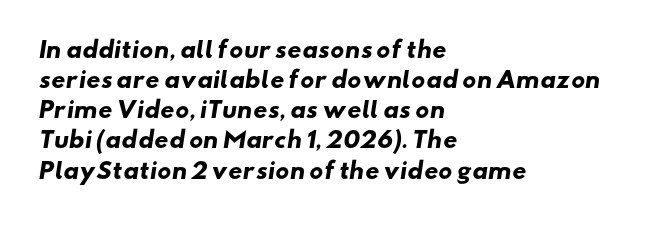
{"bold": "yes", "underline": "no", "align": "left", "line_spacing": "normal", "line_spacing_ratio": 1.37, "letter_spacing": "normal", "letter_spacing_em": 0.0, "glyph_px": 22}
